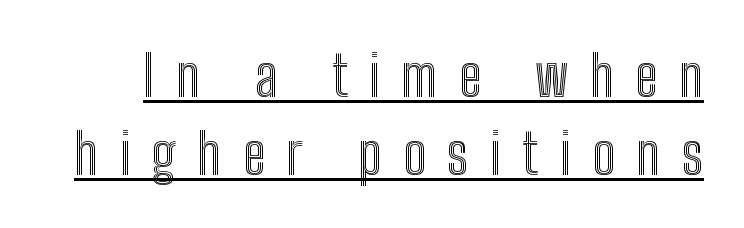
The image shows 56 px condensed type, upright; set normal line spacing (1.39x), unusually wide letter spacing (+0.38 em), underlined; a medium x-height.
